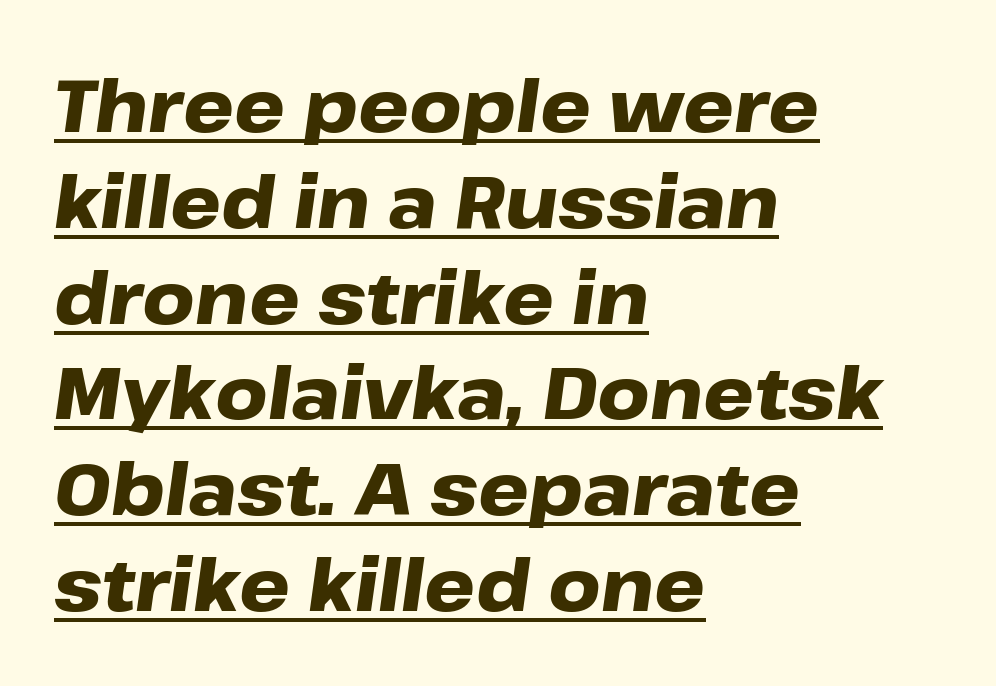
Q: Is the text bold? A: Yes.
Q: Is the text italic (slanted)? A: Yes, it leans right by about 8 degrees.
Q: Is the text underlined? A: Yes.
Q: How is the paragraph aligned? A: Left-aligned.
Q: Is the spacing between letters normal or unusually wide? A: Normal.
Q: Is the spacing between lines tight, normal or loose? A: Normal.
Q: Width (condensed, normal, or wide)? A: Wide.
Q: Stroke contrast? A: Low.
Q: x-height? A: Medium.
Q: Monospaced? A: No.
